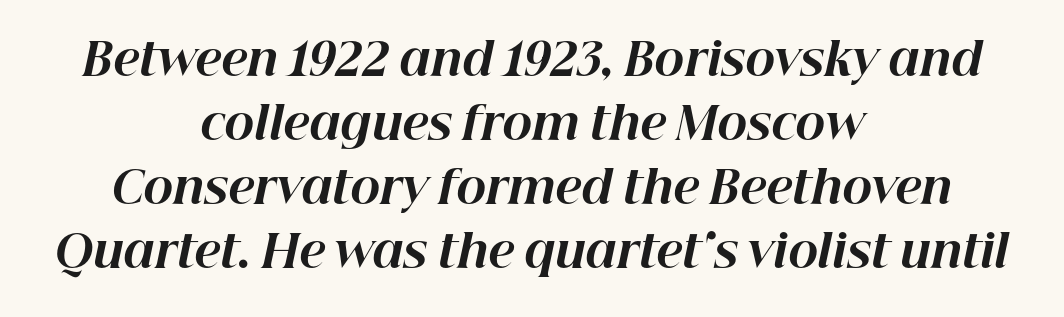
{"italic": "yes", "lean": "right", "slant_degrees": 12, "bold": "yes", "weight": "bold", "width": "normal", "stroke_contrast": "high", "x_height": "medium", "monospaced": "no", "underline": "no", "align": "center", "line_spacing": "normal", "line_spacing_ratio": 1.42, "letter_spacing": "normal", "letter_spacing_em": 0.0, "glyph_px": 45}
